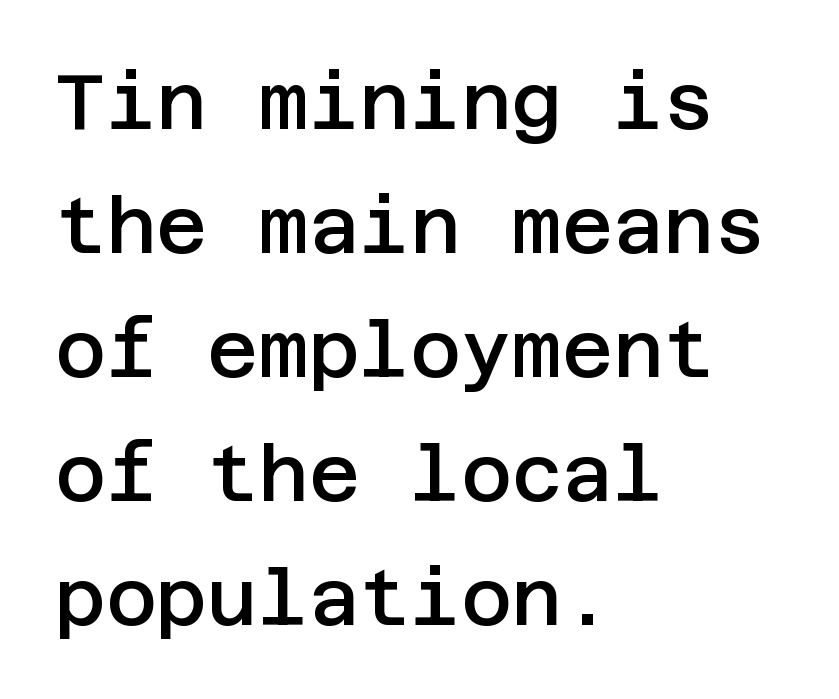
{"serif": "no", "italic": "no", "bold": "semi", "weight": "semibold", "width": "normal", "stroke_contrast": "low", "x_height": "large", "underline": "no", "align": "left", "line_spacing": "normal", "line_spacing_ratio": 1.59, "letter_spacing": "normal", "letter_spacing_em": 0.0, "glyph_px": 78}
